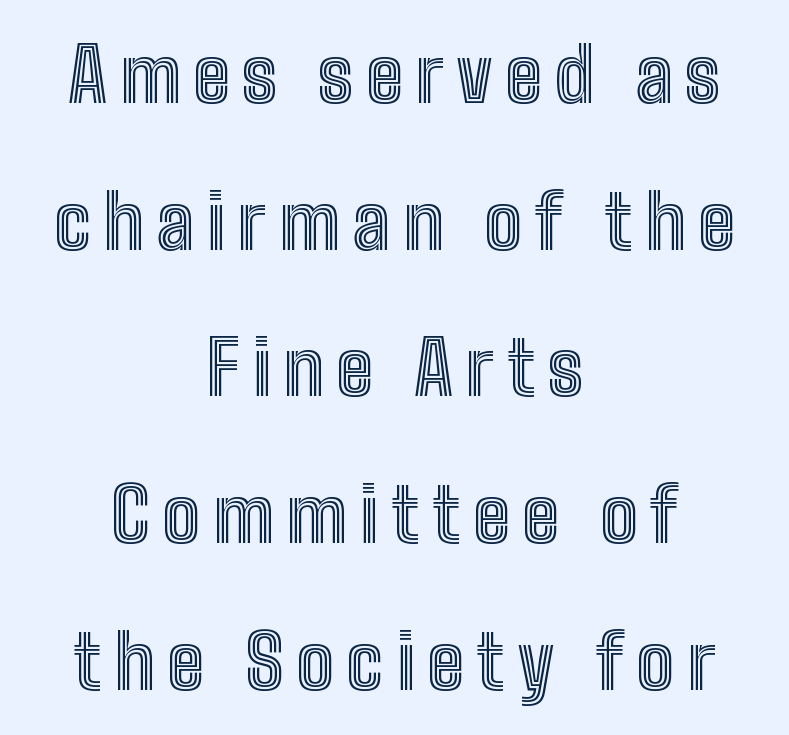
The image shows 76 px condensed type, upright; set centered, loose line spacing (1.93x), not underlined; a medium x-height.
